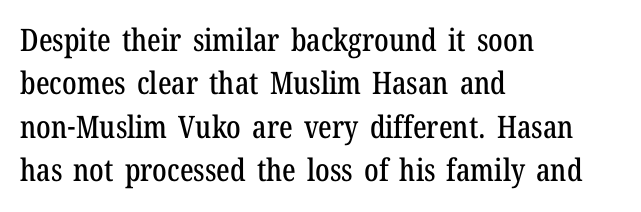
The image shows 31 px condensed serif type, upright; set left-aligned, normal line spacing (1.4x), normal letter spacing, not underlined; low stroke contrast and a medium x-height.
